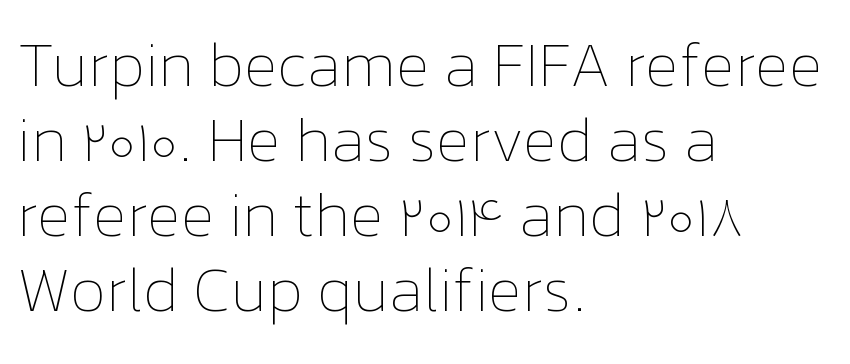
Each word holds together tightly as a unit, with standard inter-letter gaps. Varying glyph widths throughout — classic text-font behaviour. Characters remain perfectly vertical along every line. Descenders hang freely into open space. Weight: regular or lighter. These lines stack with their left ends in a neat column.
